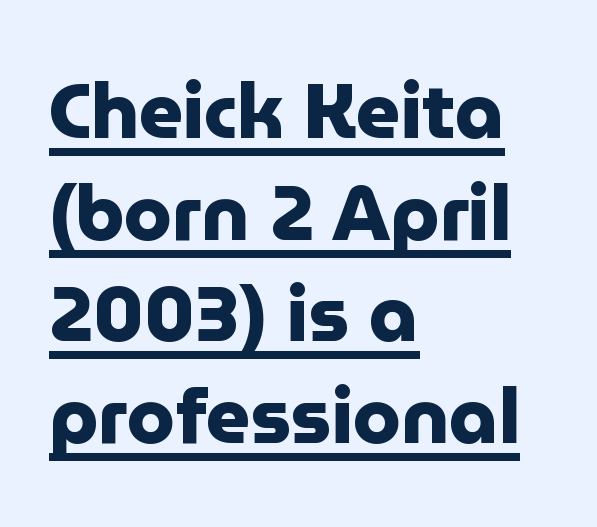
The image shows 77 px heavy sans-serif type, upright; set left-aligned, normal line spacing (1.32x), normal letter spacing, underlined; low stroke contrast and a medium x-height.
